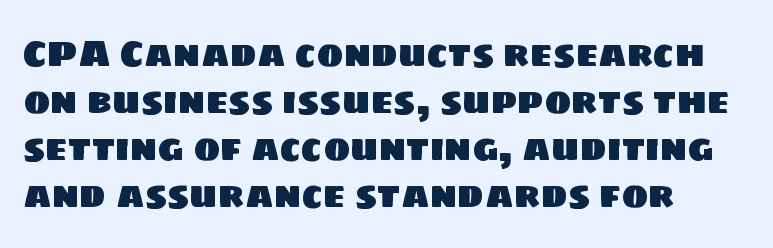
This block has exactly the height ordinary leading produces. In terms of letterspacing, this is plain default setting. Visually the block forms a straight wall on the left and a jagged coastline on the right. The strip under each line holds only bare page. Note the varied advance widths — an 'i' is clearly narrower than an 'm'. Is this a sans? Yes — the strokes have no serifs.
